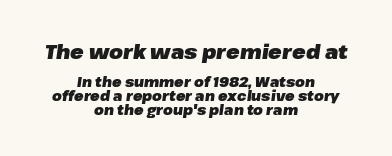
{"italic": "yes", "lean": "right", "slant_degrees": 8, "bold": "yes", "underline": "no", "align": "center", "line_spacing": "tight", "line_spacing_ratio": 0.97, "letter_spacing": "normal", "letter_spacing_em": 0.0, "larger_block": "first", "size_ratio": 1.43, "glyph_px": 20}
